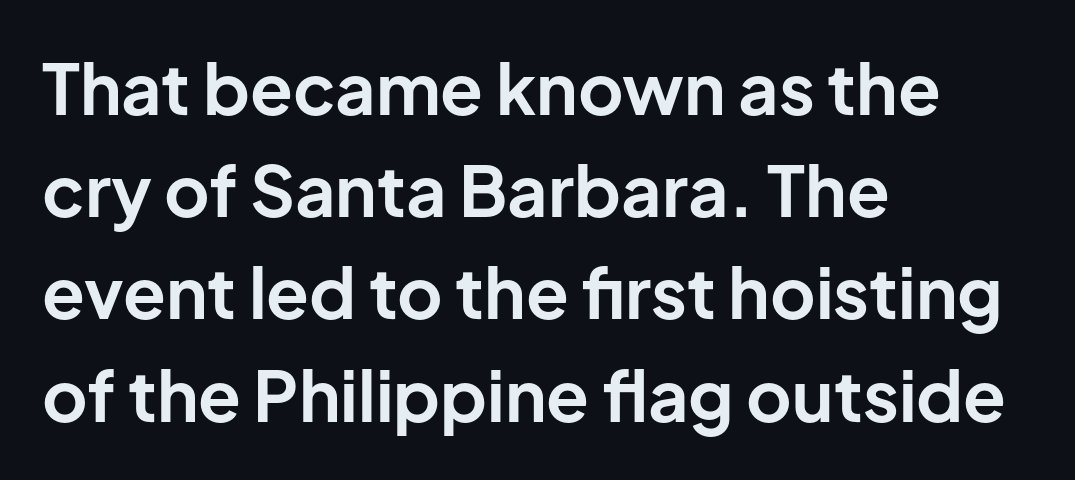
The image shows 70 px bold sans-serif type, upright; set left-aligned, normal line spacing (1.46x), normal letter spacing, not underlined; low stroke contrast and a medium x-height.
